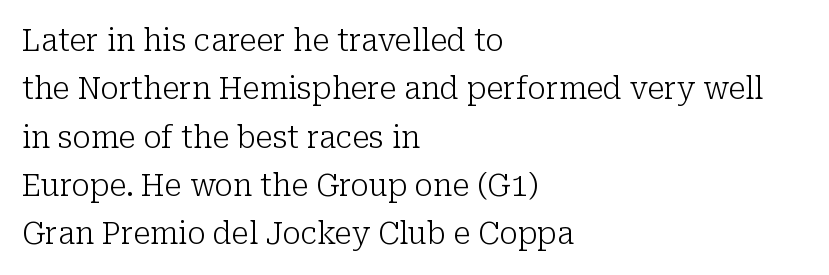
Q: Is the text bold? A: No.
Q: Is the text italic (slanted)? A: No, it is upright.
Q: Is the typeface a serif or a sans-serif typeface? A: Serif.
Q: Is the text underlined? A: No.
Q: How is the paragraph aligned? A: Left-aligned.
Q: Is the spacing between letters normal or unusually wide? A: Normal.
Q: Is the spacing between lines tight, normal or loose? A: Normal.
Q: Width (condensed, normal, or wide)? A: Normal.
Q: Stroke contrast? A: Low.
Q: x-height? A: Medium.
Q: Monospaced? A: No.
